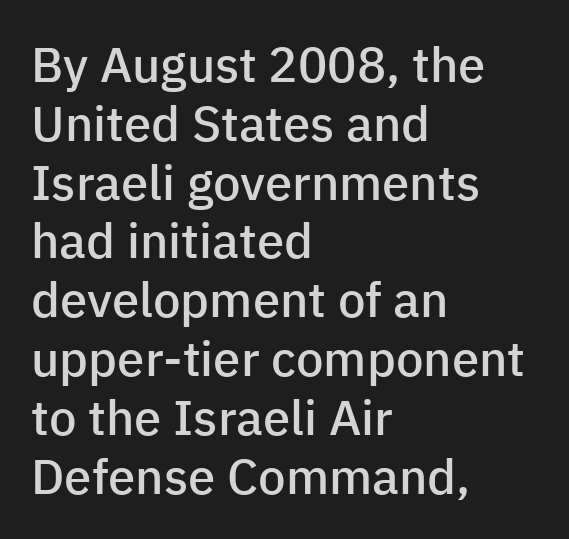
Descender tails drop into unmarked territory. The letters stand straight up with perfectly vertical stems. Between one letter and the next there's only the usual sliver of space. Are there feet on the stems? There aren't — it's a sans. Look at the stroke-to-counter ratio: somewhat heavy, a semibold.
